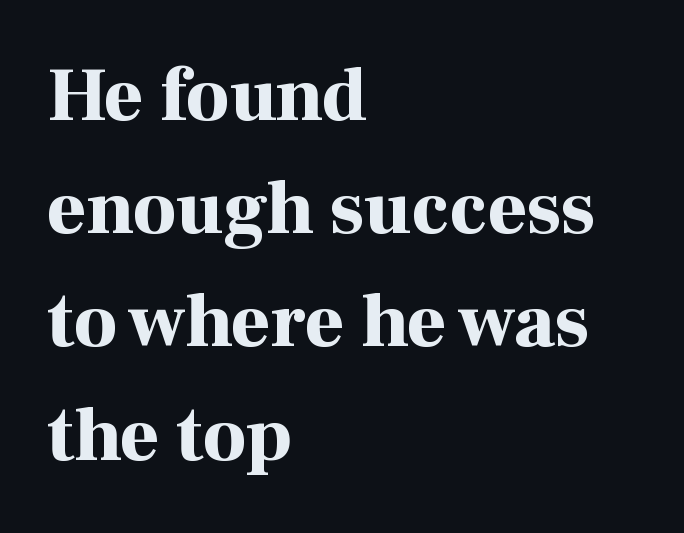
The image shows 76 px bold serif type, upright; set left-aligned, normal line spacing (1.49x), normal letter spacing, not underlined; high stroke contrast and a medium x-height.
